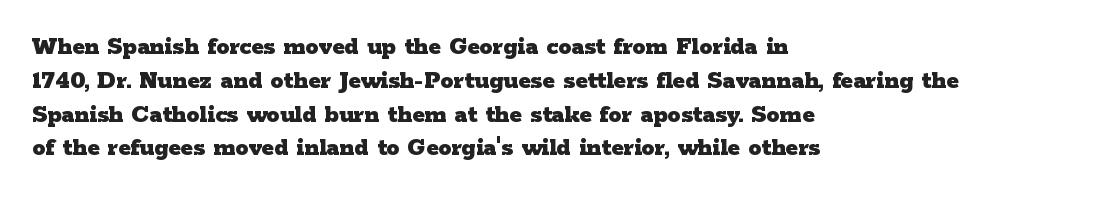
The image shows 26 px bold type, upright; set left-aligned, normal line spacing (1.3x), normal letter spacing, not underlined.
